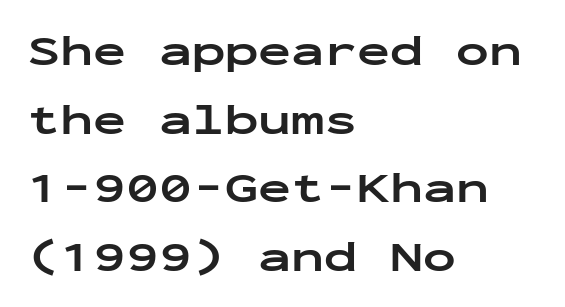
The image shows 44 px bold, wide sans-serif type, upright, monospaced; set left-aligned, normal line spacing (1.56x), normal letter spacing, not underlined; low stroke contrast and a medium x-height.
